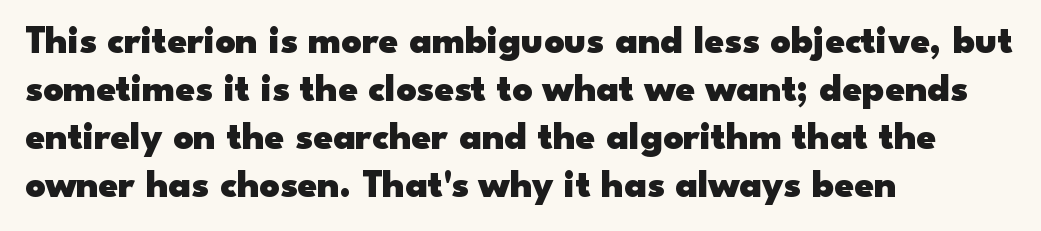
{"serif": "no", "italic": "no", "bold": "yes", "weight": "heavy", "width": "wide", "stroke_contrast": "low", "x_height": "small", "monospaced": "no", "underline": "no", "align": "left", "line_spacing_ratio": 1.23, "letter_spacing": "normal", "letter_spacing_em": 0.0, "glyph_px": 39}
